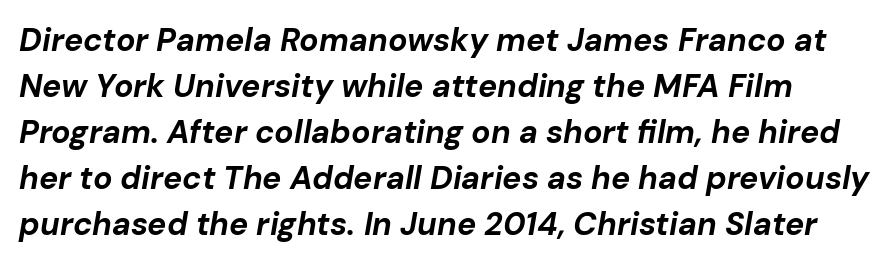
The image shows 32 px bold type, italic (leaning right); set normal line spacing (1.44x), normal letter spacing, not underlined; low stroke contrast and a medium x-height.
